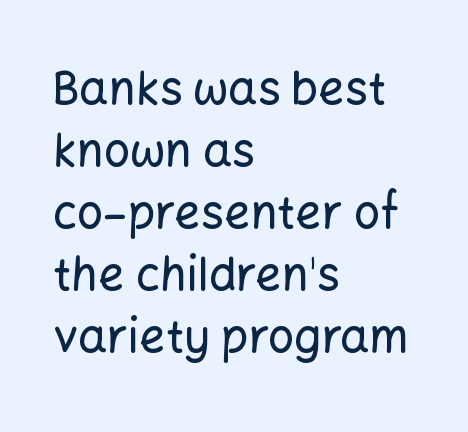
The image shows 46 px sans-serif type, upright; set left-aligned, normal line spacing (1.35x), normal letter spacing, not underlined; low stroke contrast and a medium x-height.
